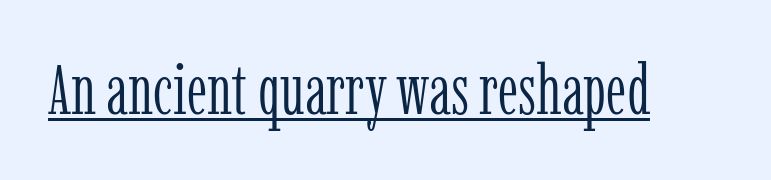
{"serif": "yes", "italic": "no", "bold": "no", "weight": "light", "width": "condensed", "stroke_contrast": "low", "x_height": "medium", "monospaced": "no", "underline": "yes", "letter_spacing": "normal", "letter_spacing_em": 0.0, "glyph_px": 69}
